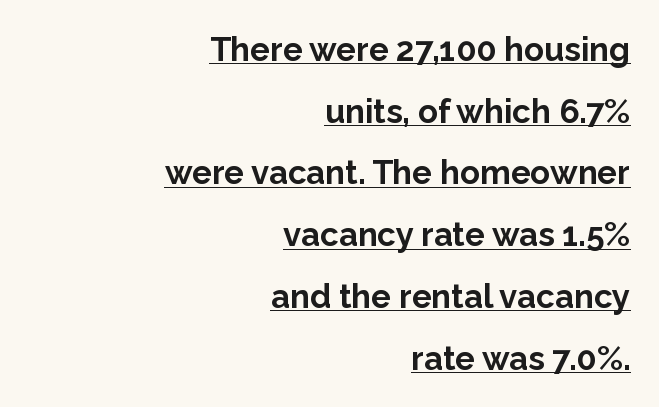
Q: Is the text bold? A: Yes.
Q: Is the text italic (slanted)? A: No, it is upright.
Q: Is the typeface a serif or a sans-serif typeface? A: Sans-serif.
Q: Is the text underlined? A: Yes.
Q: How is the paragraph aligned? A: Right-aligned.
Q: Is the spacing between letters normal or unusually wide? A: Normal.
Q: Width (condensed, normal, or wide)? A: Normal.
Q: Stroke contrast? A: Low.
Q: x-height? A: Medium.
Q: Monospaced? A: No.
